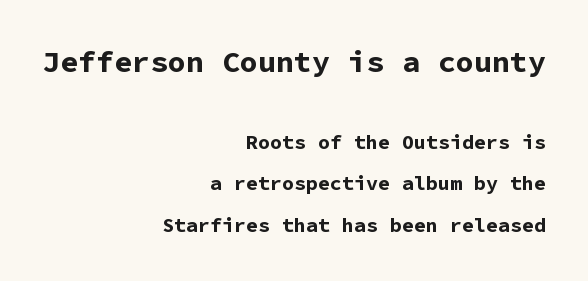
Notice the wide empty band between every row — that's loose leading. This is roman type, the default non-slanted kind. Whoever set this made the first block the dominant, larger element. I'd describe the lettering as bold — thick and assertive. The horizontal fit of the characters is conventional and even.
